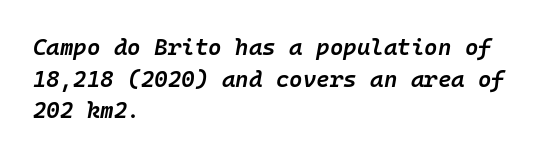
The image shows 23 px text type, italic (leaning right); set left-aligned, normal line spacing (1.37x), normal letter spacing, not underlined.
